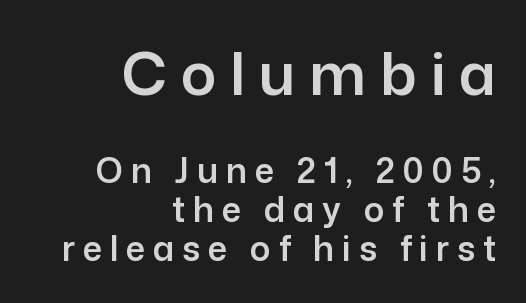
{"serif": "no", "italic": "no", "width": "normal", "stroke_contrast": "low", "x_height": "medium", "monospaced": "no", "underline": "no", "align": "right", "line_spacing": "tight", "line_spacing_ratio": 1.15, "letter_spacing": "wide", "letter_spacing_em": 0.23, "larger_block": "first", "size_ratio": 1.74, "glyph_px": 59}
